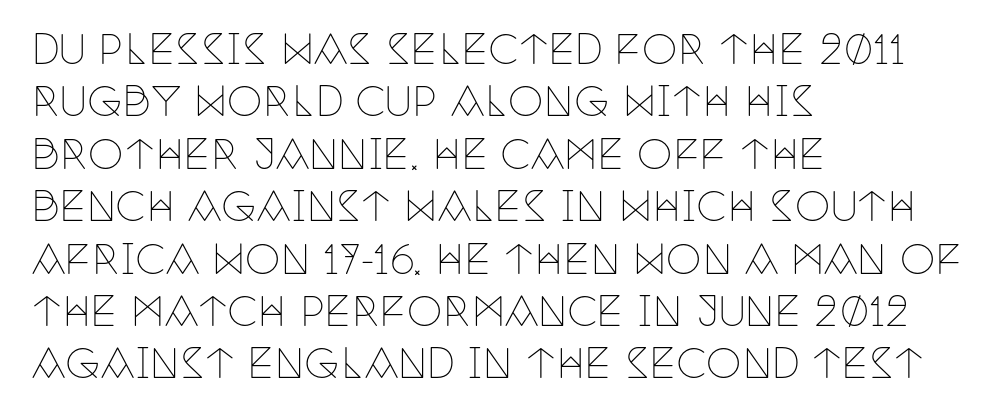
Q: Is the text bold? A: No.
Q: Is the text italic (slanted)? A: No, it is upright.
Q: Is the typeface a serif or a sans-serif typeface? A: Serif.
Q: Is the text underlined? A: No.
Q: How is the paragraph aligned? A: Left-aligned.
Q: Is the spacing between letters normal or unusually wide? A: Normal.
Q: Is the spacing between lines tight, normal or loose? A: Normal.
Q: Width (condensed, normal, or wide)? A: Condensed.
Q: Stroke contrast? A: Low.
Q: x-height? A: Large.
Q: Monospaced? A: No.
